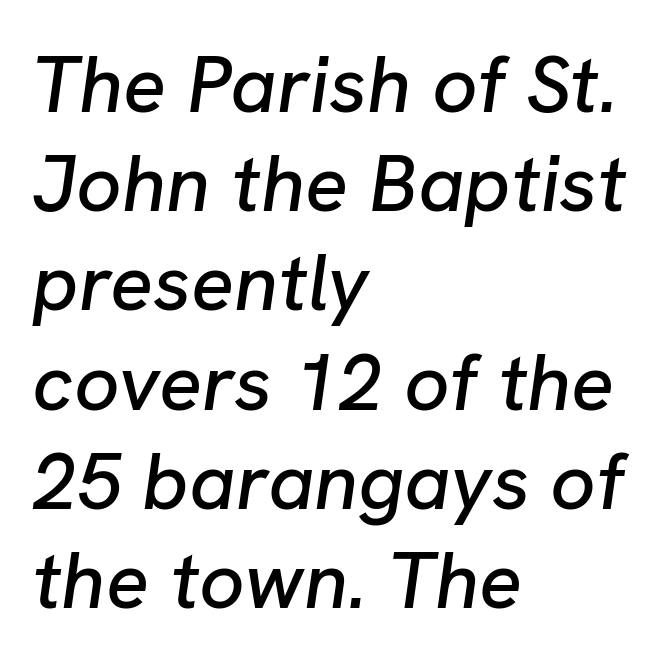
{"italic": "yes", "lean": "right", "slant_degrees": 8, "width": "normal", "stroke_contrast": "low", "x_height": "medium", "monospaced": "no", "underline": "no", "align": "left", "line_spacing_ratio": 1.24, "letter_spacing": "normal", "letter_spacing_em": 0.0, "glyph_px": 80}
